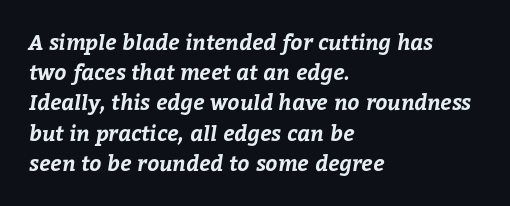
{"bold": "yes", "underline": "no", "align": "left", "line_spacing": "normal", "line_spacing_ratio": 1.44, "letter_spacing": "normal", "letter_spacing_em": 0.0, "glyph_px": 21}
